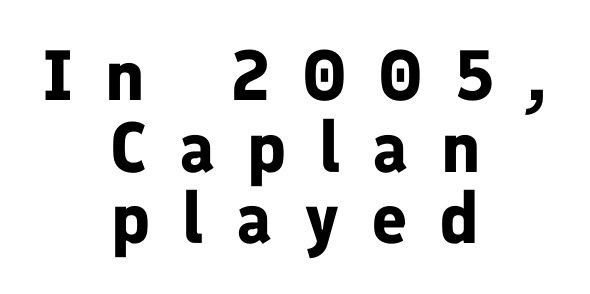
{"serif": "no", "italic": "no", "bold": "yes", "weight": "bold", "width": "normal", "stroke_contrast": "low", "x_height": "medium", "monospaced": "no", "underline": "no", "align": "center", "line_spacing": "tight", "line_spacing_ratio": 1.01, "letter_spacing": "wide", "letter_spacing_em": 0.45, "glyph_px": 71}
